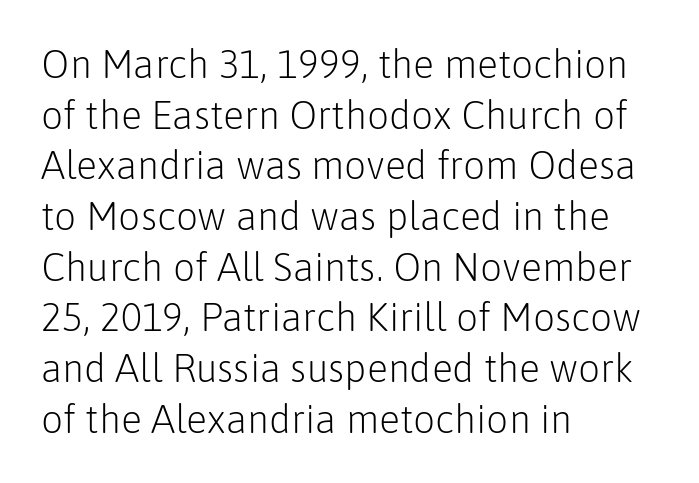
This rendering employs a face without finishing strokes, i.e., a sans-serif. Summary of weight: not heavy and not bold. Has an underline been added? It has not. Italic? Not at all — the glyphs are vertical. Alignment: flush left. You could not count columns in this text — the font is proportionally spaced.
